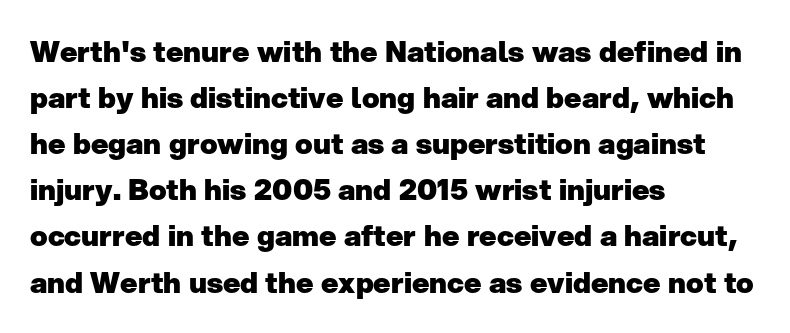
{"serif": "no", "italic": "no", "bold": "yes", "weight": "heavy", "width": "normal", "stroke_contrast": "low", "x_height": "medium", "monospaced": "no", "underline": "no", "align": "left", "line_spacing": "normal", "line_spacing_ratio": 1.59, "letter_spacing": "normal", "letter_spacing_em": 0.0, "glyph_px": 29}
